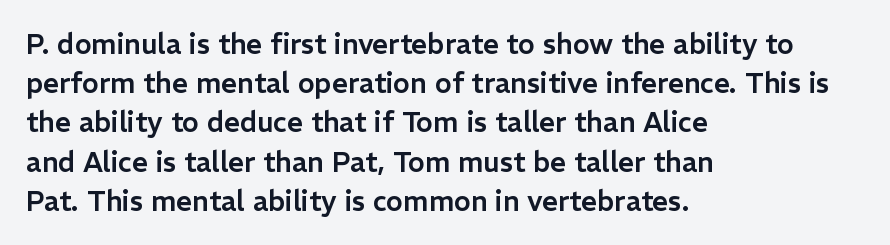
This block has exactly the height ordinary leading produces. Horizontally, the lines are justified to the leading edge only. Each letter keeps its own natural width here, so spacing adapts to shape. Observe the ordinary spacing: letters are neighbours, not strangers. Font category for this specimen: sans-serif.
